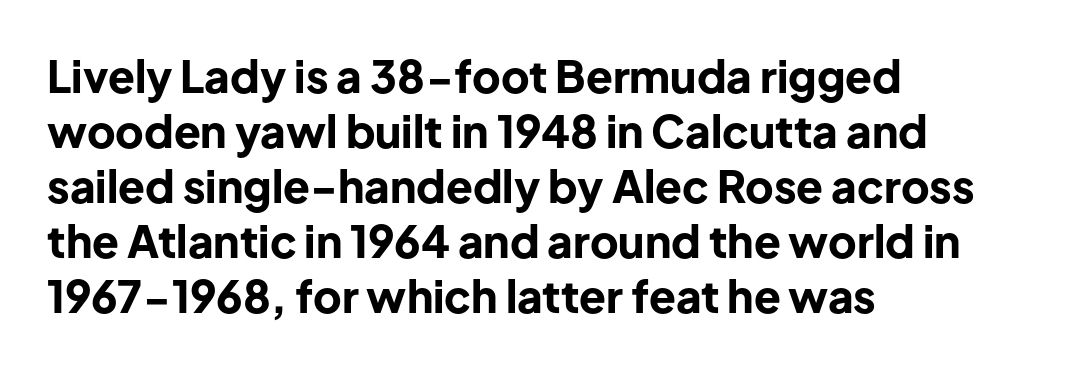
{"serif": "no", "italic": "no", "bold": "yes", "weight": "bold", "width": "normal", "stroke_contrast": "low", "x_height": "medium", "monospaced": "no", "underline": "no", "align": "left", "line_spacing": "normal", "line_spacing_ratio": 1.25, "letter_spacing": "normal", "letter_spacing_em": 0.0, "glyph_px": 44}
